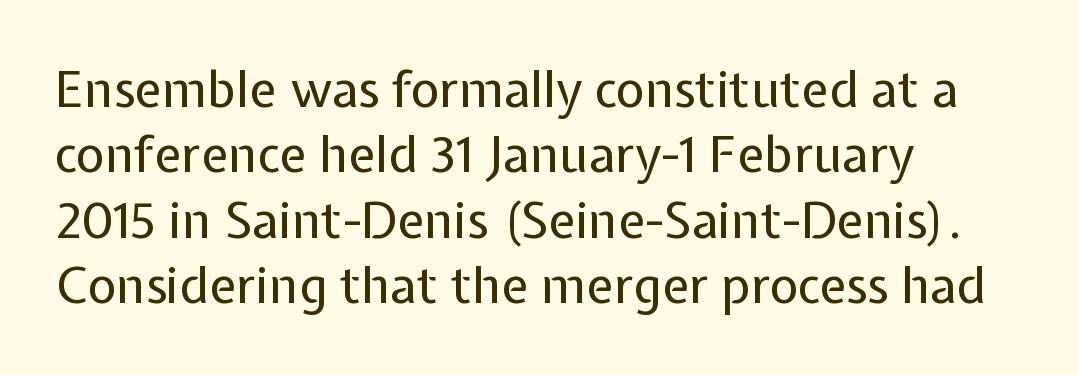
No italicization has been applied; the sample stays upright. Has an underline been added? It has not. The designer left line spacing at the default. Look at the bottom of the vertical strokes: they stop flat, with no serifs. Does extra space separate the letters? No, they use regular spacing. Proportional: the letters do not fall into vertical columns.
